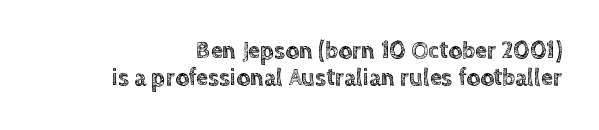
These lines huddle together more closely than default settings would place them. These lines were composed using upright roman letters. Each word holds together tightly as a unit, with standard inter-letter gaps. Where is the straight margin? On the right.
